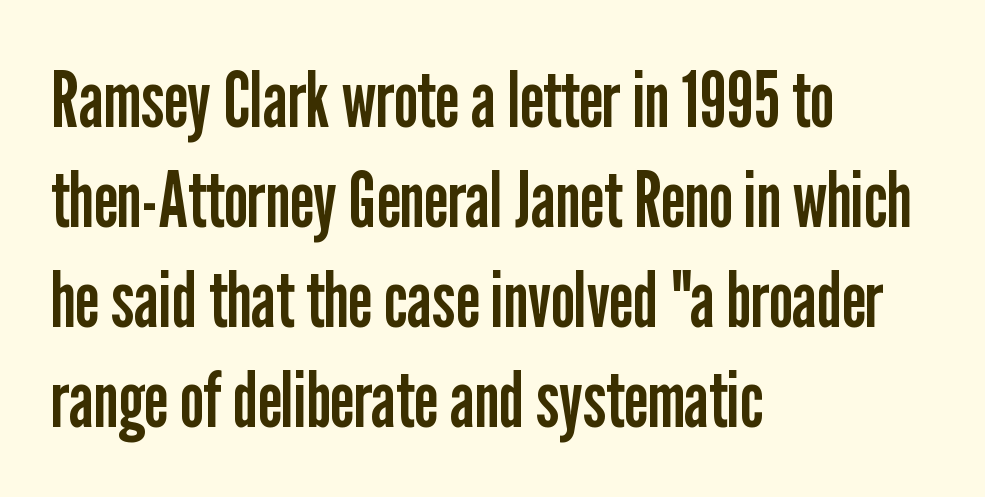
The image shows 78 px regular-weight, condensed sans-serif type, upright; set left-aligned, normal line spacing (1.28x), normal letter spacing, not underlined; low stroke contrast and a medium x-height.
